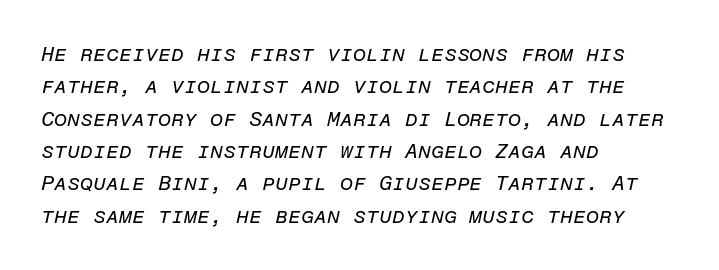
Q: Is the text bold? A: No.
Q: Is the text italic (slanted)? A: Yes, it leans right by about 12 degrees.
Q: Is the text underlined? A: No.
Q: How is the paragraph aligned? A: Left-aligned.
Q: Is the spacing between letters normal or unusually wide? A: Normal.
Q: Is the spacing between lines tight, normal or loose? A: Normal.
